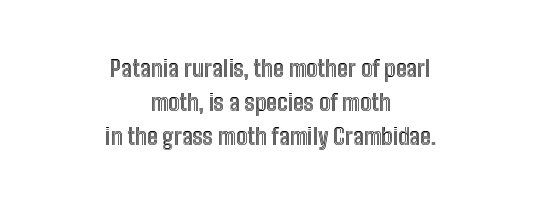
Teacher's note: observe the equal gaps on both sides — that is centered alignment. Type without underlining. The rendering keeps characters at their native spacing. The font's upright variant was chosen for this text. The passage shown stacks its lines at a standard gap.
